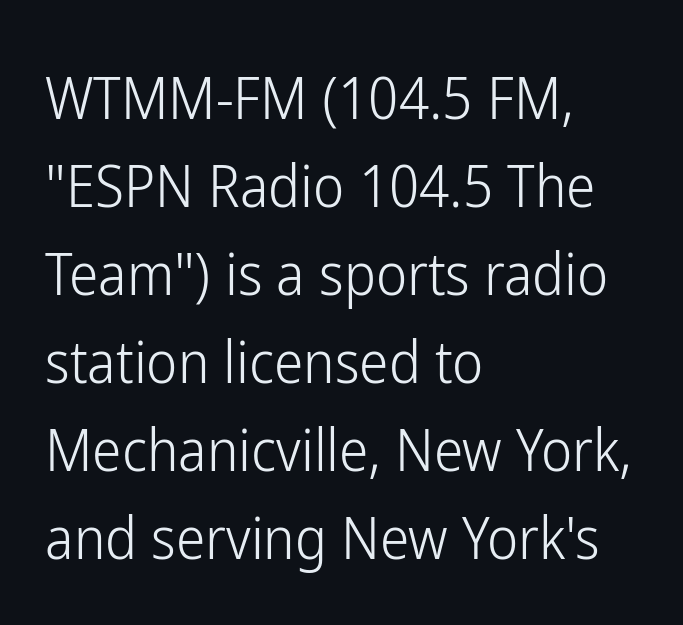
The font family rendered here belongs to the sans-serif group. The letters stand straight up with perfectly vertical stems. Summary of vertical rhythm: regular, with standard interline spacing. Which margin do the lines hug? The left one — the right edge is uneven.
